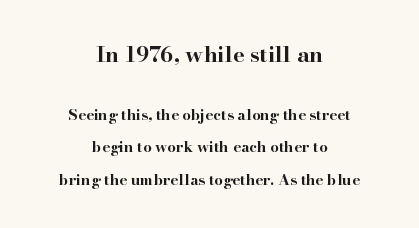
Vertical spacing — loose. Size hierarchy here favors the leading block over the trailing one. Unlike italic type, these characters show no tilt at all. Letters rest on an invisible, unmarked baseline. Stroke thickness is high; the sample reads as a true bold.
